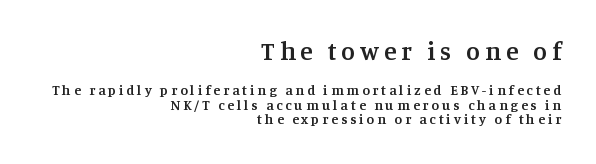
The rag falls on the left side of this text block. Set as a demibold, roughly 600 on the weight scale. This sample trades vertical openness for compactness between lines. The face used here appears at its bigger size in the upper chunk.
